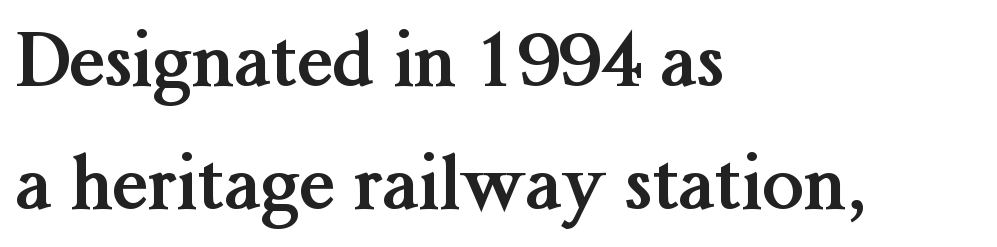
I'd describe the lettering as bold — thick and assertive. The type family on display is of the serif kind. Line beginnings align vertically; line endings do not. The passage shown is typed in a proportional face where columns would drift. The type is set solid horizontally, with unmodified tracking. Italic: no, the glyphs are upright roman.
